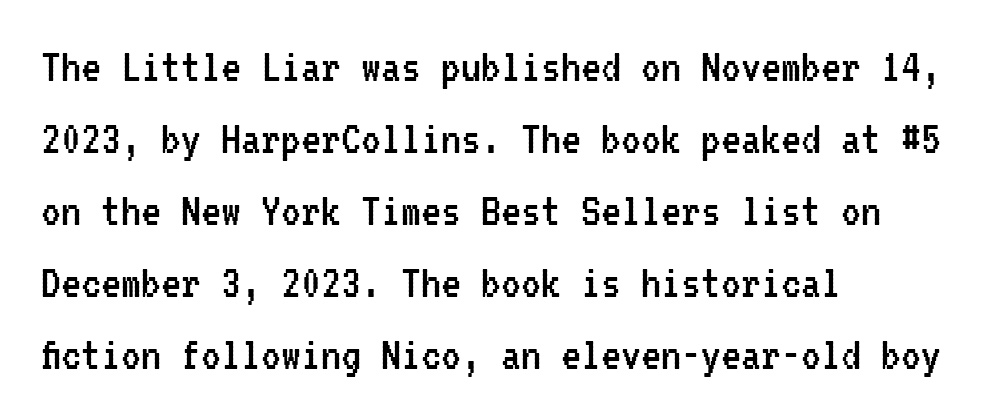
{"serif": "no", "italic": "no", "bold": "no", "weight": "regular", "width": "condensed", "stroke_contrast": "low", "x_height": "medium", "monospaced": "yes", "underline": "no", "align": "left", "line_spacing": "normal", "line_spacing_ratio": 1.44, "letter_spacing": "normal", "letter_spacing_em": 0.0, "glyph_px": 50}
